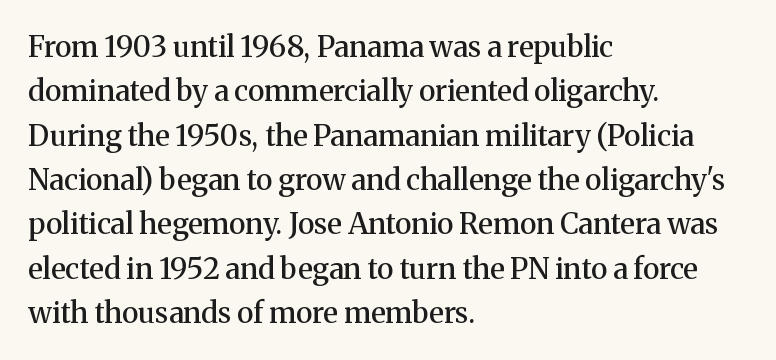
{"serif": "yes", "italic": "no", "bold": "semi", "weight": "semibold", "width": "normal", "stroke_contrast": "medium", "x_height": "medium", "monospaced": "no", "underline": "no", "align": "left", "line_spacing": "normal", "line_spacing_ratio": 1.53, "letter_spacing": "normal", "letter_spacing_em": 0.0, "glyph_px": 29}
